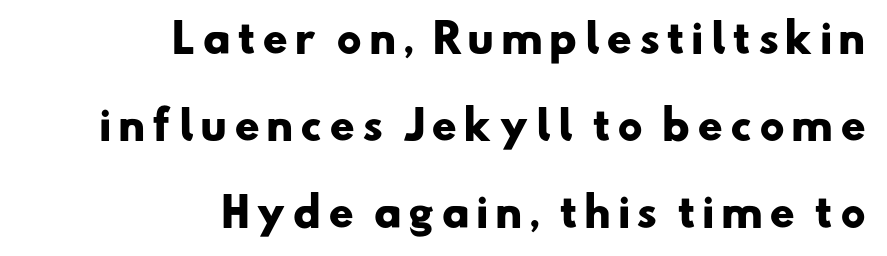
The image shows 39 px heavy, wide sans-serif type; set right-aligned, loose line spacing (2.23x), not underlined; low stroke contrast and a small x-height.
